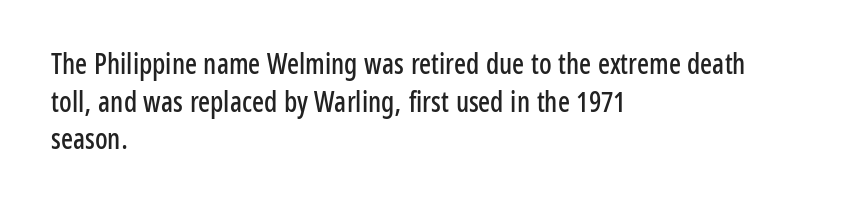
The image shows 28 px condensed sans-serif type, upright; set left-aligned, normal line spacing (1.34x), normal letter spacing, not underlined; low stroke contrast and a medium x-height.
